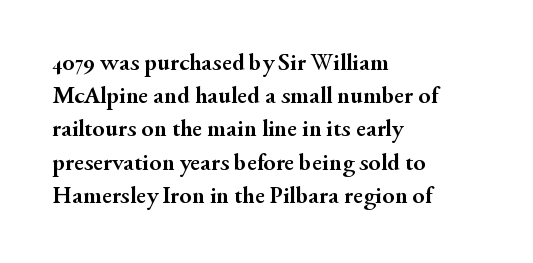
One-word summary of the alignment: left. Compared with an ordinary text face, these strokes are far heavier — a full bold. Interline gaps are of average width in this sample. Letter spacing: default. The baseline area is clear. The letters stand upright; this is a roman face.
